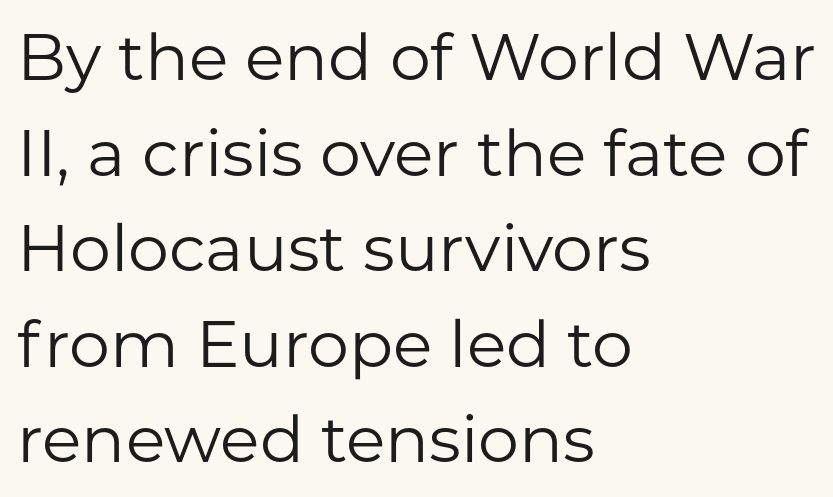
{"serif": "no", "italic": "no", "bold": "no", "weight": "regular", "width": "normal", "stroke_contrast": "low", "x_height": "medium", "monospaced": "no", "underline": "no", "align": "left", "line_spacing": "normal", "line_spacing_ratio": 1.47, "letter_spacing": "normal", "letter_spacing_em": 0.0, "glyph_px": 65}
